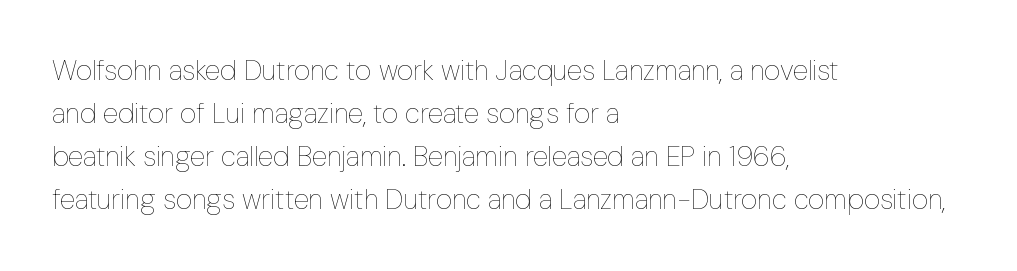
Q: Is the text bold? A: No.
Q: Is the text italic (slanted)? A: No, it is upright.
Q: Is the text underlined? A: No.
Q: How is the paragraph aligned? A: Left-aligned.
Q: Is the spacing between letters normal or unusually wide? A: Normal.
Q: Is the spacing between lines tight, normal or loose? A: Normal.
Q: Width (condensed, normal, or wide)? A: Condensed.
Q: Stroke contrast? A: Low.
Q: x-height? A: Medium.
Q: Monospaced? A: No.
